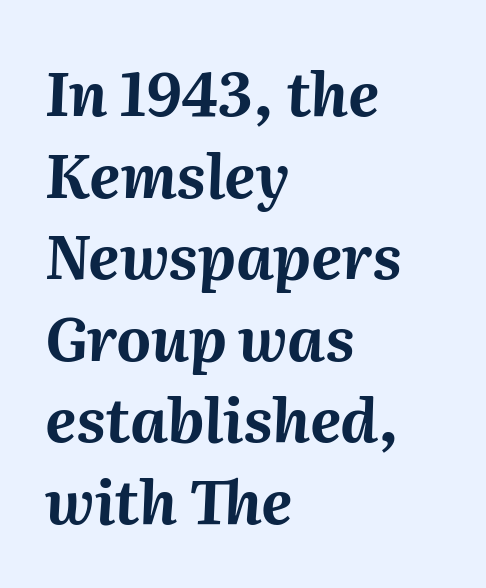
Q: Is the text bold? A: Yes.
Q: Is the text italic (slanted)? A: Yes, it leans right by about 2 degrees.
Q: Is the text underlined? A: No.
Q: How is the paragraph aligned? A: Left-aligned.
Q: Is the spacing between letters normal or unusually wide? A: Normal.
Q: Is the spacing between lines tight, normal or loose? A: Normal.
Q: Width (condensed, normal, or wide)? A: Normal.
Q: Stroke contrast? A: Medium.
Q: x-height? A: Medium.
Q: Monospaced? A: No.
